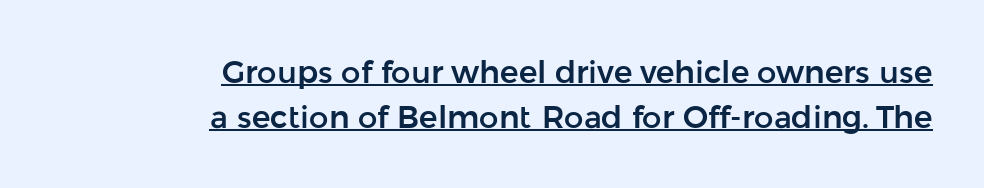
The image shows 31 px sans-serif type, upright; set right-aligned, normal line spacing (1.44x), normal letter spacing, underlined; low stroke contrast and a medium x-height.
